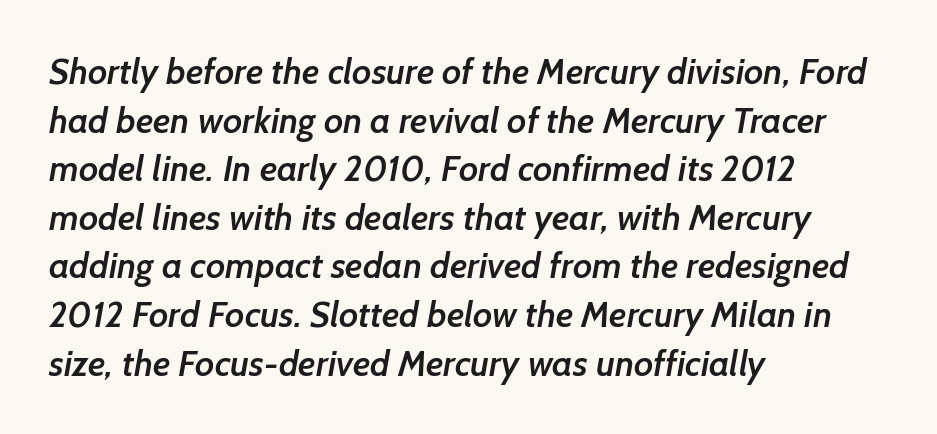
Q: Is the text bold? A: Semi-bold.
Q: Is the typeface a serif or a sans-serif typeface? A: Sans-serif.
Q: Is the text underlined? A: No.
Q: How is the paragraph aligned? A: Left-aligned.
Q: Is the spacing between letters normal or unusually wide? A: Normal.
Q: Is the spacing between lines tight, normal or loose? A: Normal.
Q: Width (condensed, normal, or wide)? A: Normal.
Q: Stroke contrast? A: Low.
Q: x-height? A: Medium.
Q: Monospaced? A: No.
